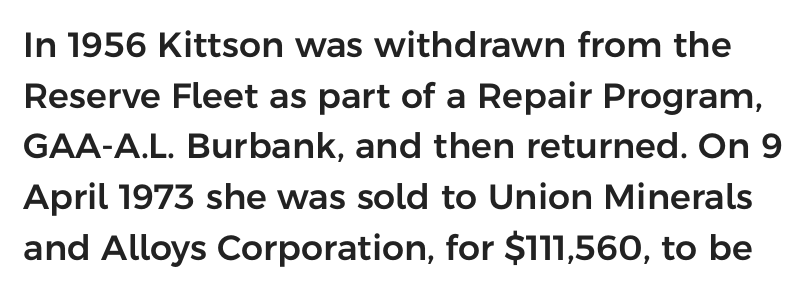
The image shows 35 px sans-serif type, upright; set normal line spacing (1.45x), normal letter spacing, not underlined; low stroke contrast and a medium x-height.
